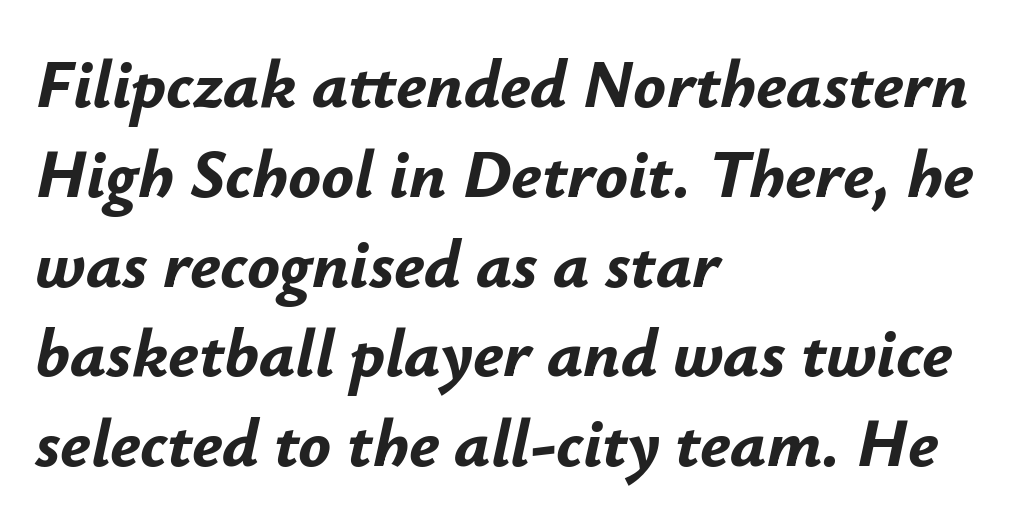
On the weight axis this lands at bold, roughly 700. Has an underline been added? It has not. Does extra space separate the letters? No, they use regular spacing. Looks like regular typesetting: each glyph gets only the width it needs.
